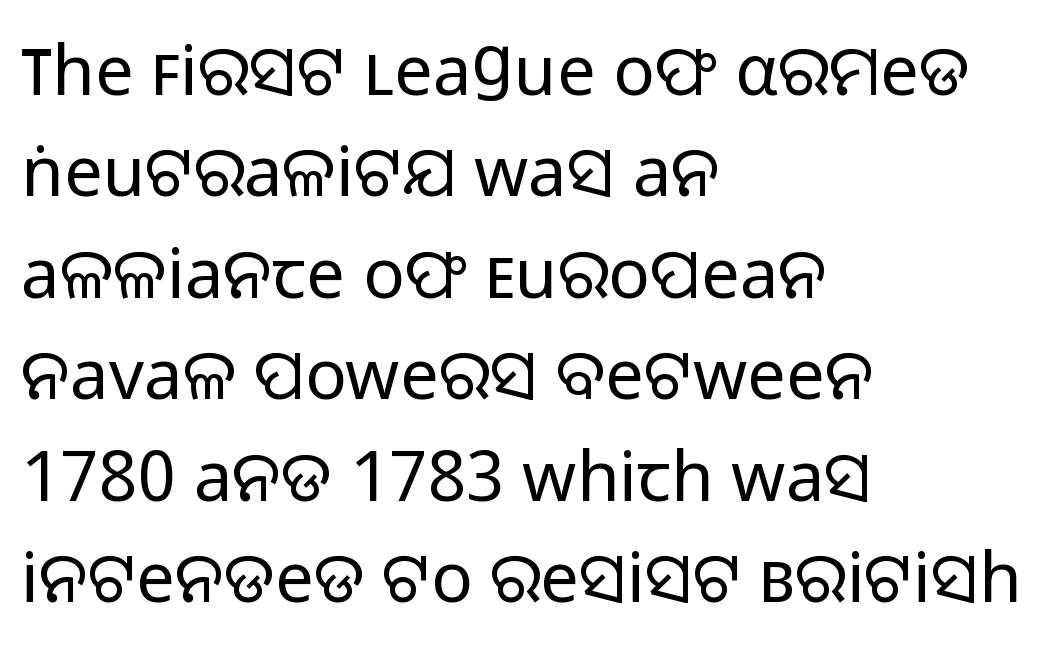
Q: Is the text bold? A: No.
Q: Is the text italic (slanted)? A: No, it is upright.
Q: Is the typeface a serif or a sans-serif typeface? A: Sans-serif.
Q: Is the text underlined? A: No.
Q: How is the paragraph aligned? A: Left-aligned.
Q: Is the spacing between letters normal or unusually wide? A: Normal.
Q: Is the spacing between lines tight, normal or loose? A: Normal.
Q: Width (condensed, normal, or wide)? A: Normal.
Q: Stroke contrast? A: Low.
Q: x-height? A: Medium.
Q: Monospaced? A: No.
